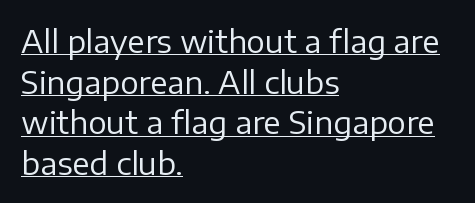
The image shows 31 px regular-weight sans-serif type, upright; set left-aligned, normal line spacing (1.31x), normal letter spacing, underlined; low stroke contrast and a medium x-height.
